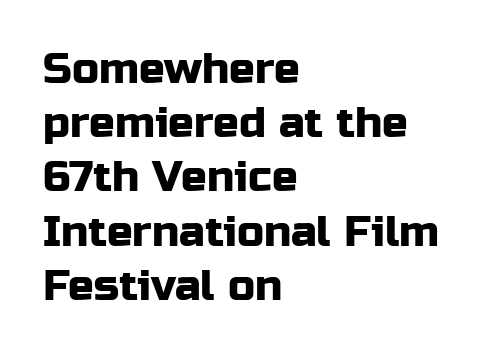
The image shows 43 px sans-serif type, upright; set left-aligned, normal line spacing (1.26x), normal letter spacing, not underlined; low stroke contrast and a medium x-height.
